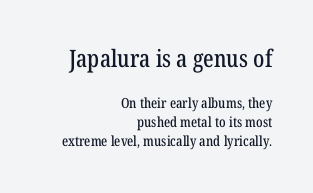
Q: Is the text italic (slanted)? A: No, it is upright.
Q: Is the text underlined? A: No.
Q: How is the paragraph aligned? A: Right-aligned.
Q: Is the spacing between letters normal or unusually wide? A: Normal.
Q: Is the spacing between lines tight, normal or loose? A: Normal.
Q: Which block of text is set in a larger size, the first (top) or the second (bottom)? A: The first (top) one.
